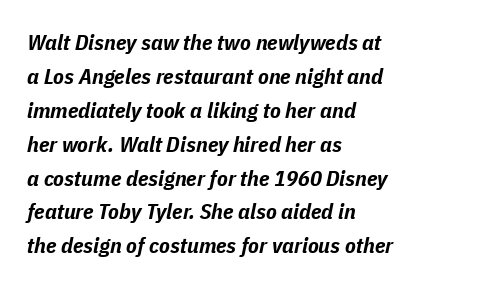
{"italic": "yes", "lean": "right", "slant_degrees": 11, "bold": "yes", "underline": "no", "align": "left", "line_spacing": "normal", "line_spacing_ratio": 1.54, "letter_spacing": "normal", "letter_spacing_em": 0.0, "glyph_px": 22}
